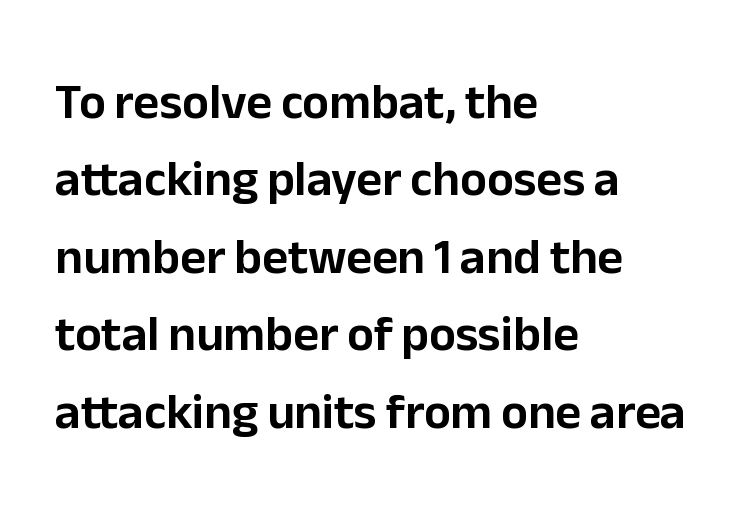
Q: Is the text italic (slanted)? A: No, it is upright.
Q: Is the typeface a serif or a sans-serif typeface? A: Sans-serif.
Q: Is the text underlined? A: No.
Q: How is the paragraph aligned? A: Left-aligned.
Q: Is the spacing between letters normal or unusually wide? A: Normal.
Q: Is the spacing between lines tight, normal or loose? A: Normal.
Q: Width (condensed, normal, or wide)? A: Normal.
Q: Stroke contrast? A: Low.
Q: x-height? A: Medium.
Q: Monospaced? A: No.
